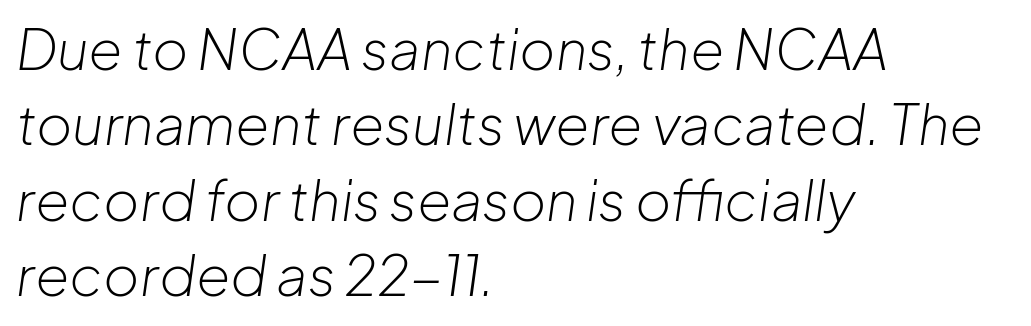
The image shows 55 px light type, italic (leaning right); set left-aligned, normal line spacing (1.37x), normal letter spacing, not underlined; low stroke contrast and a medium x-height.
